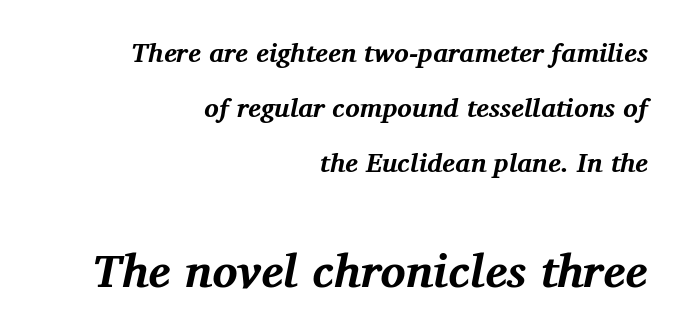
Q: Is the text bold? A: Yes.
Q: Is the text italic (slanted)? A: Yes, it leans right by about 11 degrees.
Q: Is the typeface a serif or a sans-serif typeface? A: Serif.
Q: Is the text underlined? A: No.
Q: How is the paragraph aligned? A: Right-aligned.
Q: Is the spacing between letters normal or unusually wide? A: Normal.
Q: Is the spacing between lines tight, normal or loose? A: Loose.
Q: Which block of text is set in a larger size, the first (top) or the second (bottom)? A: The second (bottom) one.
Q: Width (condensed, normal, or wide)? A: Normal.
Q: Stroke contrast? A: Medium.
Q: x-height? A: Medium.
Q: Monospaced? A: No.
